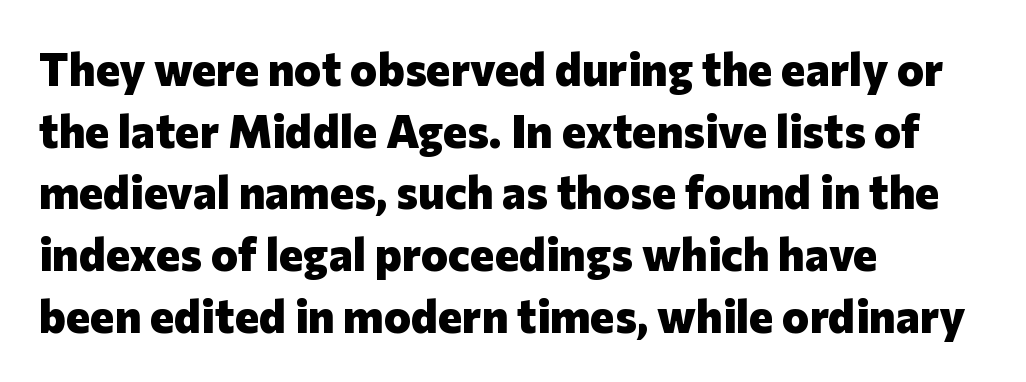
{"serif": "no", "italic": "no", "bold": "yes", "weight": "heavy", "width": "normal", "stroke_contrast": "low", "x_height": "medium", "monospaced": "no", "underline": "no", "align": "left", "line_spacing": "normal", "line_spacing_ratio": 1.34, "letter_spacing": "normal", "letter_spacing_em": 0.0, "glyph_px": 46}
